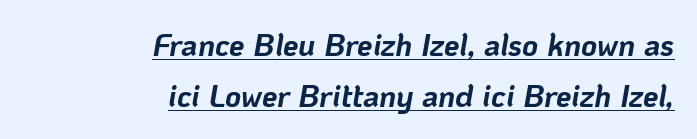
{"italic": "yes", "lean": "right", "slant_degrees": 10, "bold": "yes", "weight": "bold", "width": "normal", "stroke_contrast": "low", "x_height": "medium", "monospaced": "no", "underline": "yes", "align": "right", "line_spacing": "normal", "line_spacing_ratio": 1.66, "letter_spacing": "normal", "letter_spacing_em": 0.0, "glyph_px": 31}
